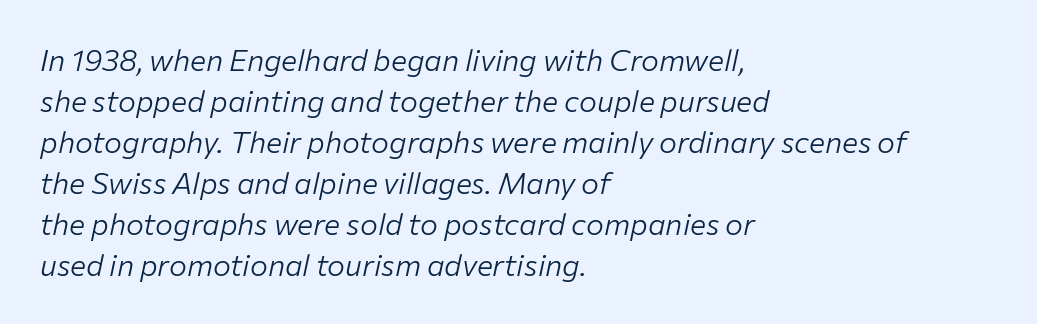
{"italic": "yes", "lean": "right", "slant_degrees": 12, "bold": "no", "weight": "light", "width": "normal", "stroke_contrast": "low", "x_height": "medium", "monospaced": "no", "underline": "no", "align": "left", "line_spacing": "normal", "line_spacing_ratio": 1.37, "letter_spacing": "normal", "letter_spacing_em": 0.0, "glyph_px": 30}
